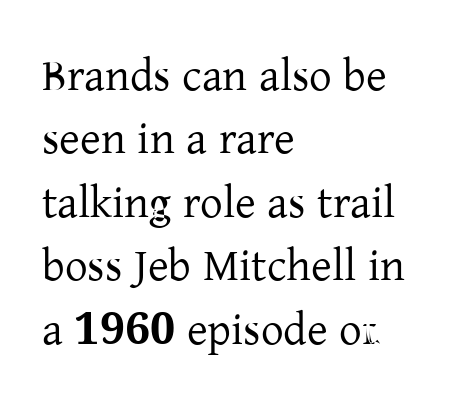
You can tell from the footed stems that serif type was used. Nope, not italic — everything's standing straight. Students, observe: this is what conventionally led text looks like. Each word holds together tightly as a unit, with standard inter-letter gaps. The words here are not underlined. Reading down the block, your eye returns to a fixed left position each line.
